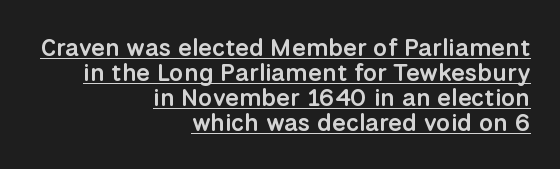
Characters remain perfectly vertical along every line. Every letter is mildly thick-stroked: semibold rather than bold. The rendered words wear a rule along their underside. Is the letter spacing exaggerated? No — it looks like the ordinary default. The space between consecutive lines is stingy.
